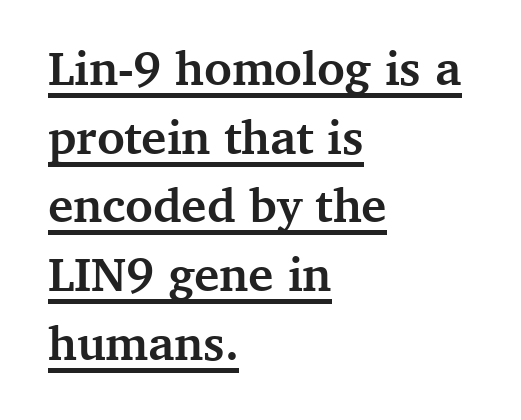
Q: Is the text bold? A: Yes.
Q: Is the text italic (slanted)? A: No, it is upright.
Q: Is the typeface a serif or a sans-serif typeface? A: Serif.
Q: Is the text underlined? A: Yes.
Q: How is the paragraph aligned? A: Left-aligned.
Q: Is the spacing between letters normal or unusually wide? A: Normal.
Q: Is the spacing between lines tight, normal or loose? A: Normal.
Q: Width (condensed, normal, or wide)? A: Normal.
Q: Stroke contrast? A: Medium.
Q: x-height? A: Medium.
Q: Monospaced? A: No.
